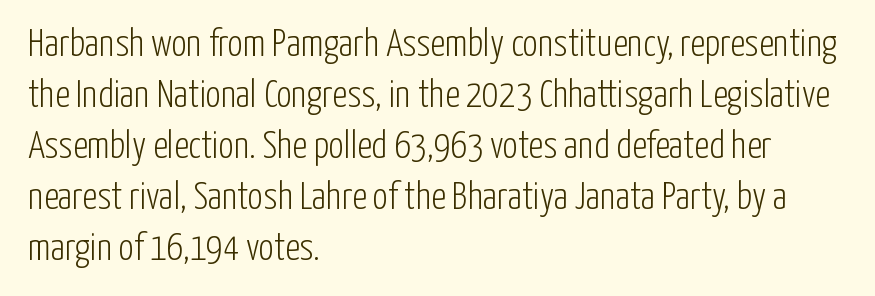
Q: Is the text bold? A: No.
Q: Is the text italic (slanted)? A: No, it is upright.
Q: Is the typeface a serif or a sans-serif typeface? A: Sans-serif.
Q: Is the text underlined? A: No.
Q: How is the paragraph aligned? A: Left-aligned.
Q: Is the spacing between letters normal or unusually wide? A: Normal.
Q: Is the spacing between lines tight, normal or loose? A: Normal.
Q: Width (condensed, normal, or wide)? A: Condensed.
Q: Stroke contrast? A: Low.
Q: x-height? A: Medium.
Q: Monospaced? A: No.
